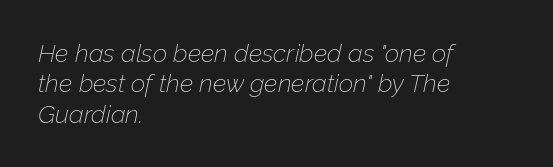
{"italic": "yes", "lean": "right", "slant_degrees": 12, "bold": "no", "underline": "no", "align": "left", "line_spacing_ratio": 1.22, "letter_spacing": "normal", "letter_spacing_em": 0.0, "glyph_px": 25}
